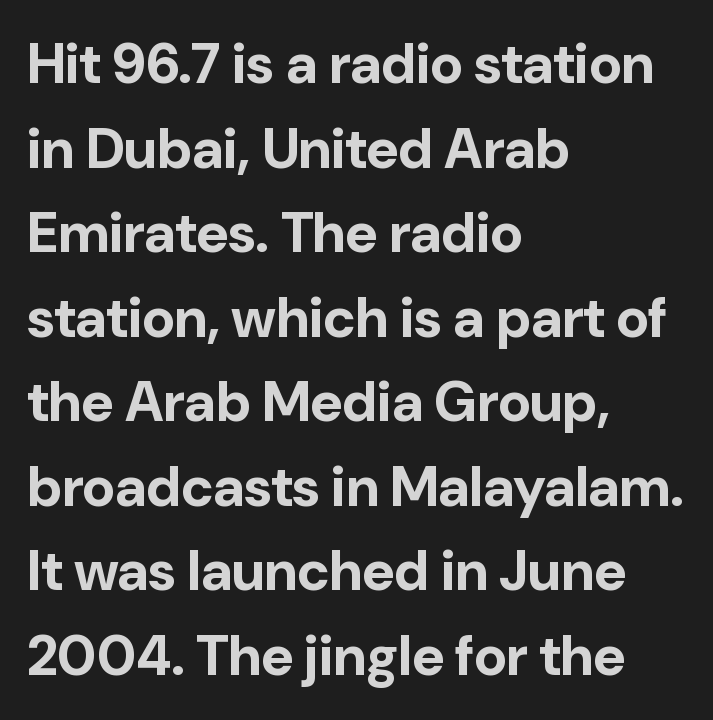
{"serif": "no", "italic": "no", "bold": "yes", "weight": "bold", "width": "normal", "stroke_contrast": "low", "x_height": "medium", "monospaced": "no", "underline": "no", "align": "left", "line_spacing": "normal", "line_spacing_ratio": 1.51, "letter_spacing": "normal", "letter_spacing_em": 0.0, "glyph_px": 56}
